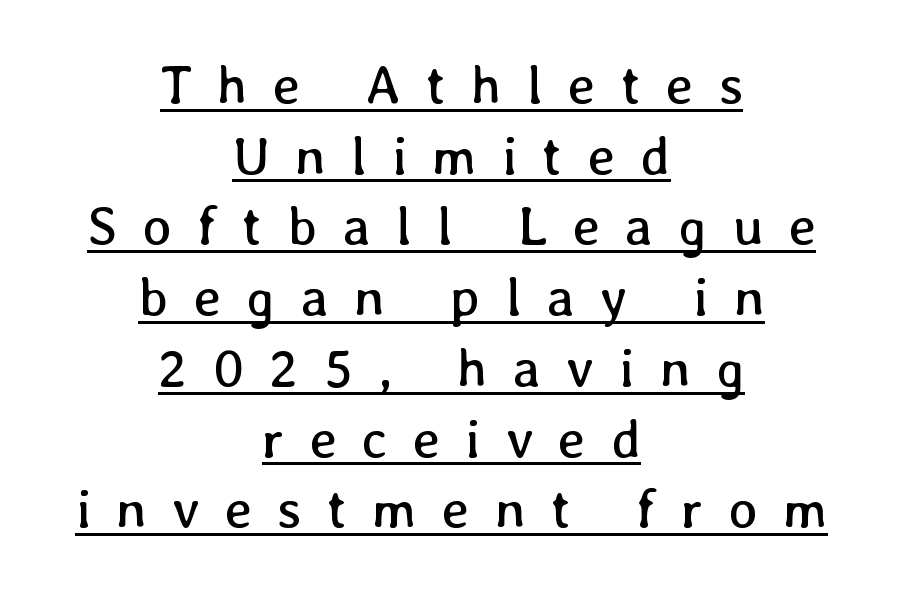
Q: Is the text bold? A: No.
Q: Is the text italic (slanted)? A: No, it is upright.
Q: Is the text underlined? A: Yes.
Q: How is the paragraph aligned? A: Centered.
Q: Is the spacing between letters normal or unusually wide? A: Unusually wide.
Q: Is the spacing between lines tight, normal or loose? A: Normal.
Q: Width (condensed, normal, or wide)? A: Normal.
Q: Stroke contrast? A: Low.
Q: x-height? A: Medium.
Q: Monospaced? A: No.
